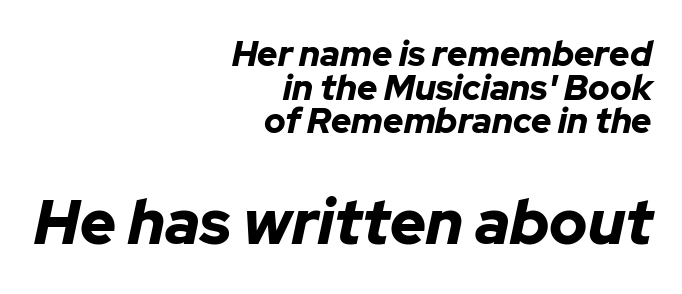
Q: Is the text bold? A: Yes.
Q: Is the text italic (slanted)? A: Yes, it leans right by about 12 degrees.
Q: Is the text underlined? A: No.
Q: How is the paragraph aligned? A: Right-aligned.
Q: Is the spacing between letters normal or unusually wide? A: Normal.
Q: Is the spacing between lines tight, normal or loose? A: Tight.
Q: Which block of text is set in a larger size, the first (top) or the second (bottom)? A: The second (bottom) one.
Q: Width (condensed, normal, or wide)? A: Normal.
Q: Stroke contrast? A: Low.
Q: x-height? A: Medium.
Q: Monospaced? A: No.
